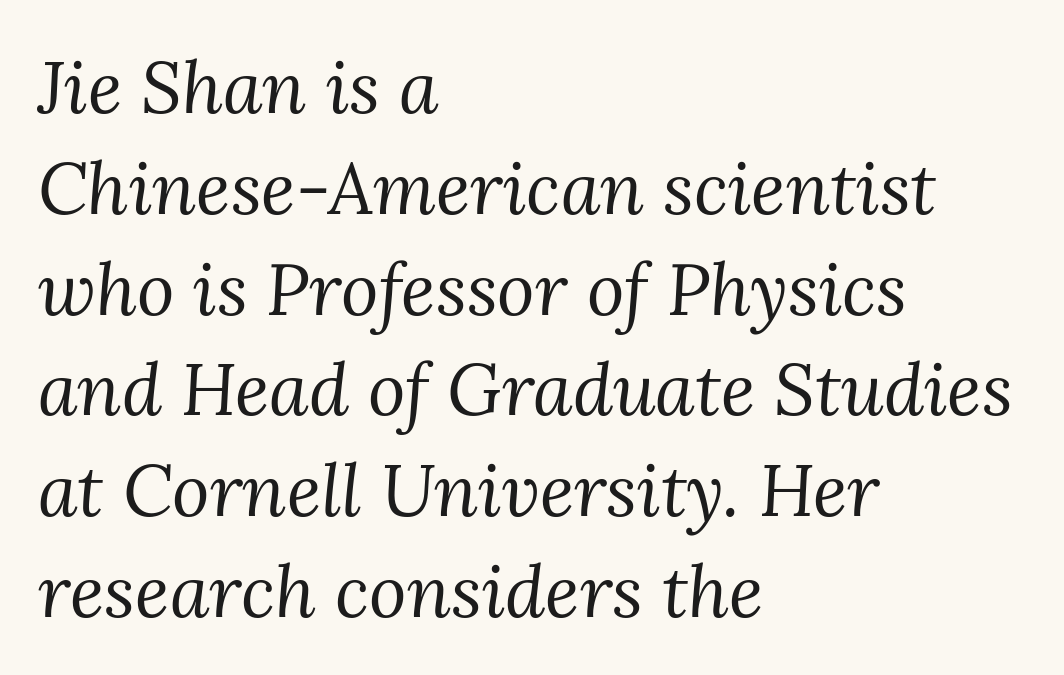
Q: Is the text bold? A: No.
Q: Is the text italic (slanted)? A: Yes, it leans right by about 3 degrees.
Q: Is the typeface a serif or a sans-serif typeface? A: Serif.
Q: Is the text underlined? A: No.
Q: How is the paragraph aligned? A: Left-aligned.
Q: Is the spacing between letters normal or unusually wide? A: Normal.
Q: Is the spacing between lines tight, normal or loose? A: Normal.
Q: Width (condensed, normal, or wide)? A: Normal.
Q: Stroke contrast? A: Medium.
Q: x-height? A: Medium.
Q: Monospaced? A: No.
